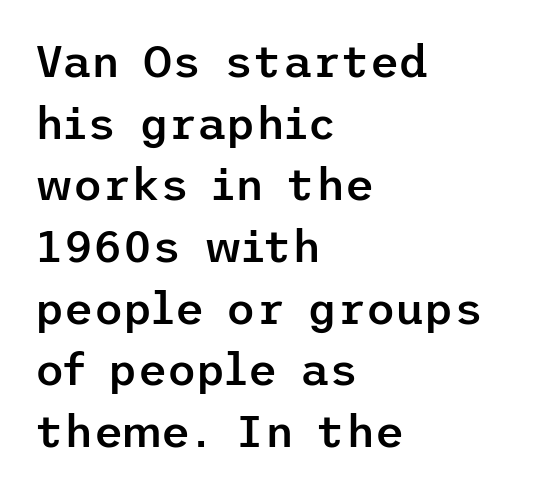
{"serif": "no", "italic": "no", "bold": "semi", "weight": "semibold", "width": "normal", "stroke_contrast": "low", "x_height": "medium", "underline": "no", "align": "left", "line_spacing": "normal", "line_spacing_ratio": 1.37, "letter_spacing": "normal", "letter_spacing_em": 0.0, "glyph_px": 45}
